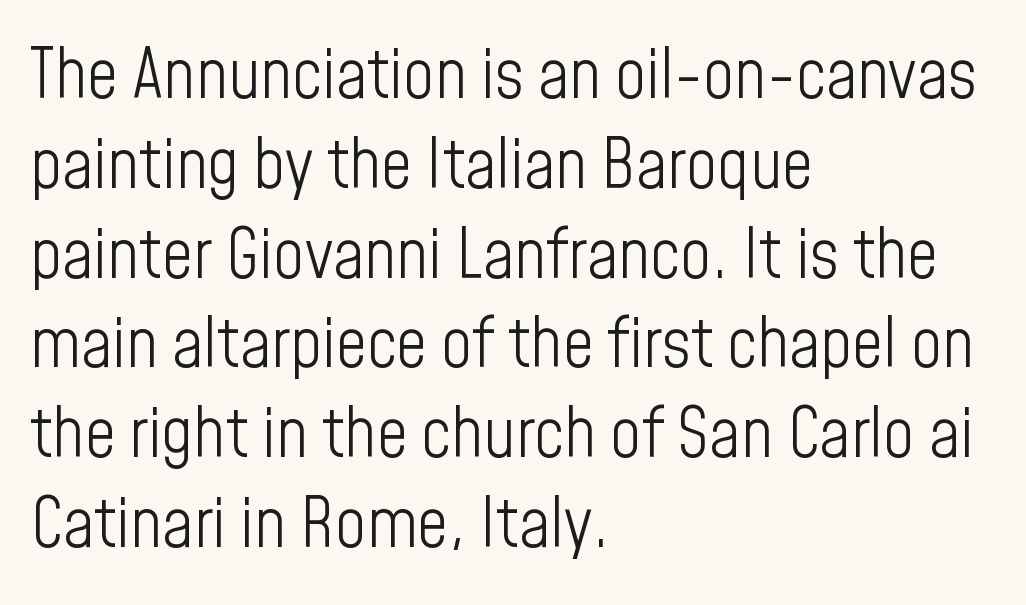
Q: Is the text bold? A: No.
Q: Is the text italic (slanted)? A: No, it is upright.
Q: Is the typeface a serif or a sans-serif typeface? A: Sans-serif.
Q: Is the text underlined? A: No.
Q: How is the paragraph aligned? A: Left-aligned.
Q: Is the spacing between letters normal or unusually wide? A: Normal.
Q: Is the spacing between lines tight, normal or loose? A: Normal.
Q: Width (condensed, normal, or wide)? A: Condensed.
Q: Stroke contrast? A: Low.
Q: x-height? A: Medium.
Q: Monospaced? A: No.
